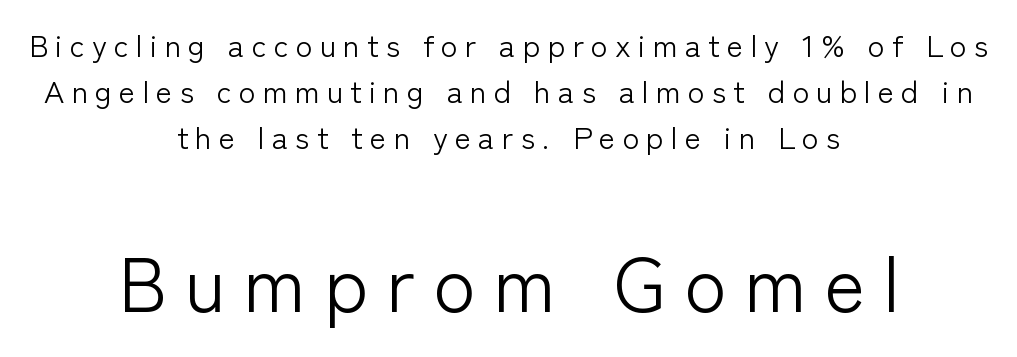
The image shows 78 px light sans-serif type, upright; set centered, normal line spacing (1.48x), unusually wide letter spacing (+0.23 em), not underlined; the second (bottom) block is 2.52x larger; low stroke contrast and a medium x-height.
